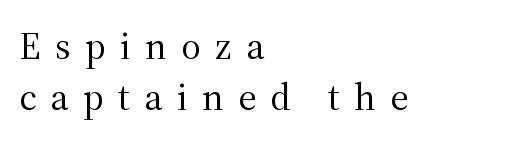
The image shows 38 px regular-weight serif type, upright; set left-aligned, normal line spacing (1.35x), unusually wide letter spacing (+0.38 em), not underlined; medium stroke contrast and a medium x-height.
